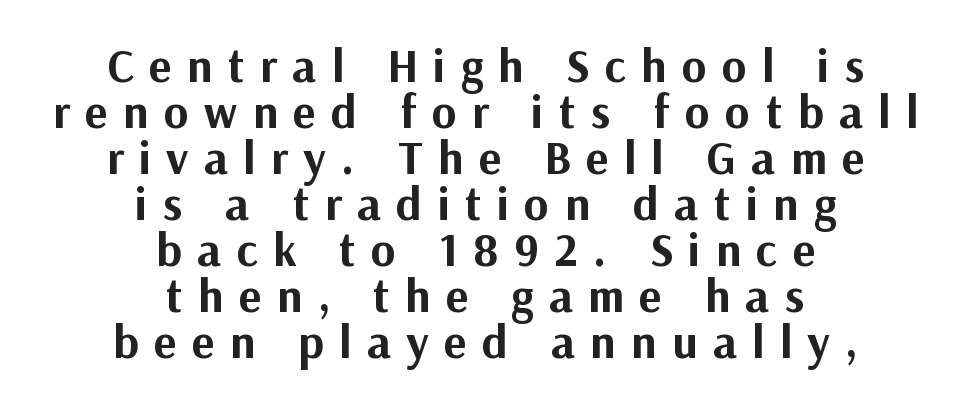
{"serif": "no", "italic": "no", "bold": "yes", "weight": "bold", "width": "normal", "stroke_contrast": "medium", "x_height": "medium", "monospaced": "no", "underline": "no", "align": "center", "line_spacing": "tight", "line_spacing_ratio": 0.98, "letter_spacing": "wide", "letter_spacing_em": 0.33, "glyph_px": 47}
